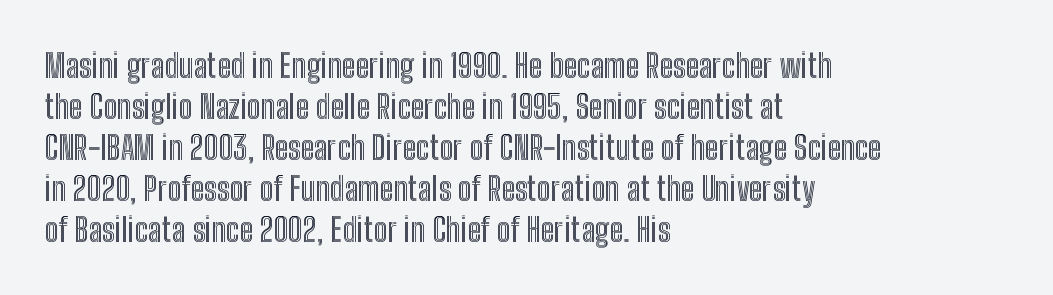
Q: Is the text italic (slanted)? A: No, it is upright.
Q: Is the text underlined? A: No.
Q: How is the paragraph aligned? A: Left-aligned.
Q: Is the spacing between letters normal or unusually wide? A: Normal.
Q: Width (condensed, normal, or wide)? A: Condensed.
Q: x-height? A: Medium.
Q: Monospaced? A: No.
